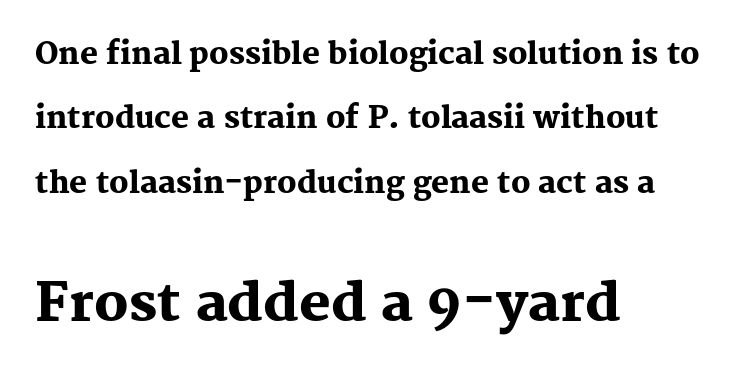
One glance says open: line gaps are wider than usual. The characters display serif detailing at their extremities. The rendering uses natural spacing where letterforms have individual widths. Is the block centered? No — it sits flush against the left margin. These lines carry a lot of weight — the face is fully bold. Quick note: underline off.
